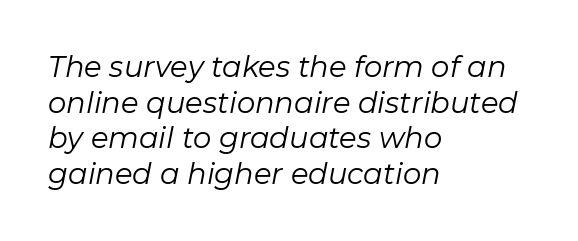
The image shows 29 px regular-weight type, italic (leaning right); set left-aligned, line spacing 1.23x, normal letter spacing, not underlined; low stroke contrast and a medium x-height.
